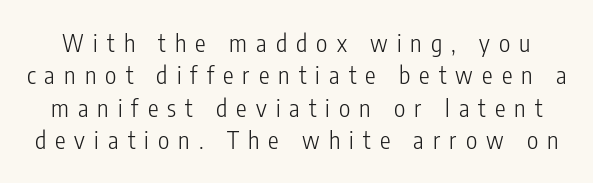
{"italic": "no", "bold": "no", "underline": "no", "line_spacing": "normal", "line_spacing_ratio": 1.35, "letter_spacing": "wide", "letter_spacing_em": 0.38, "glyph_px": 24}
